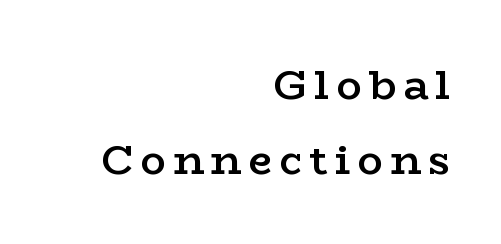
The image shows 42 px semibold, wide serif type, upright; set right-aligned, line spacing 1.79x, not underlined; low stroke contrast and a medium x-height.
